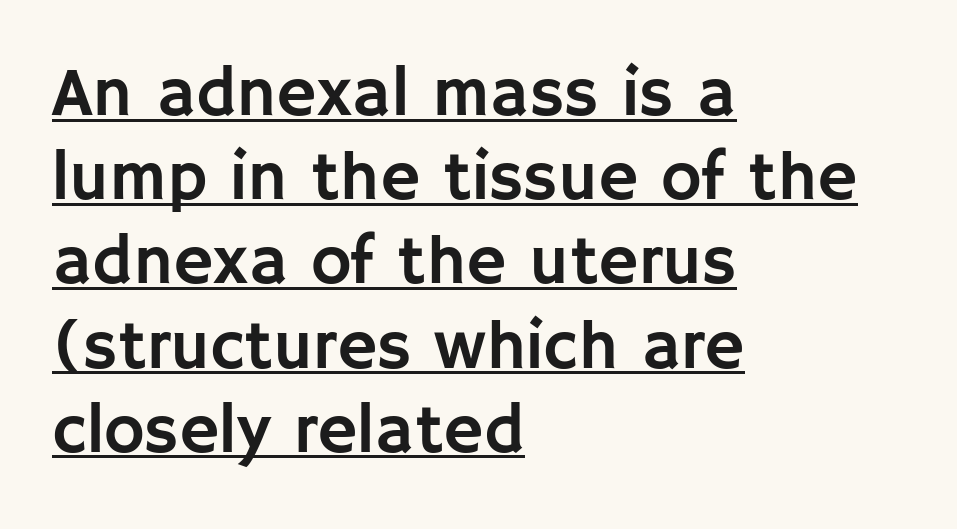
{"serif": "no", "italic": "no", "width": "normal", "stroke_contrast": "low", "x_height": "large", "monospaced": "no", "underline": "yes", "align": "left", "line_spacing_ratio": 1.22, "letter_spacing": "normal", "letter_spacing_em": 0.0, "glyph_px": 69}
